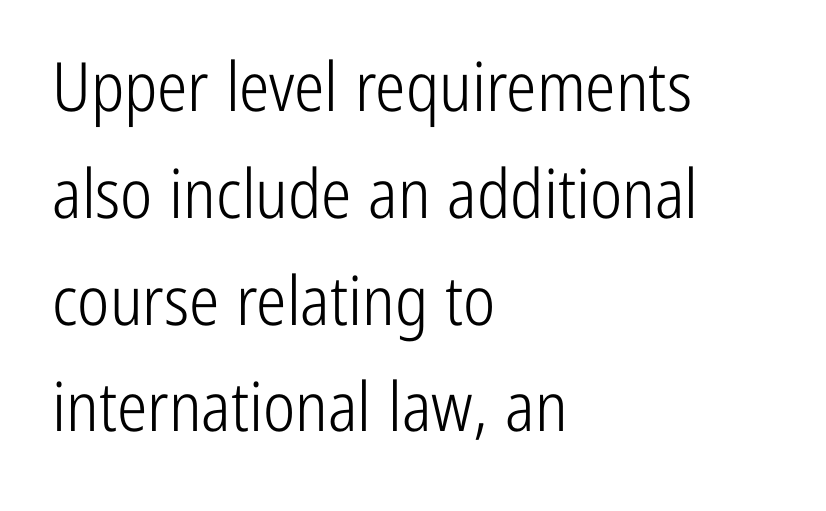
Vertically, the passage feels balanced, rows spaced as you'd expect. In terms of posture, this sample is upright. Regarding serifs, this sample does without them. The space beneath each line is pristine and unruled. Unbolded letterforms with no extra heft. Each letter keeps its own natural width here, so spacing adapts to shape.
